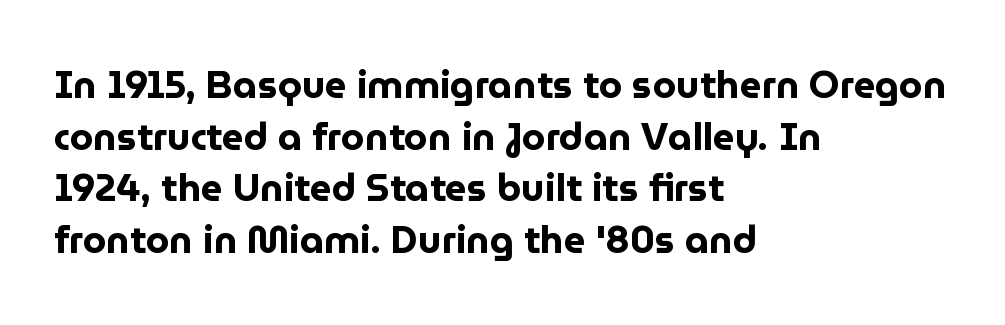
Q: Is the text bold? A: Yes.
Q: Is the text italic (slanted)? A: No, it is upright.
Q: Is the typeface a serif or a sans-serif typeface? A: Sans-serif.
Q: Is the text underlined? A: No.
Q: How is the paragraph aligned? A: Left-aligned.
Q: Is the spacing between letters normal or unusually wide? A: Normal.
Q: Is the spacing between lines tight, normal or loose? A: Normal.
Q: Width (condensed, normal, or wide)? A: Normal.
Q: Stroke contrast? A: Low.
Q: x-height? A: Medium.
Q: Monospaced? A: No.
